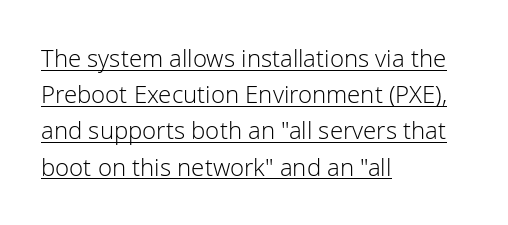
{"italic": "no", "bold": "no", "underline": "yes", "align": "left", "line_spacing": "normal", "line_spacing_ratio": 1.51, "letter_spacing": "normal", "letter_spacing_em": 0.0, "glyph_px": 24}
